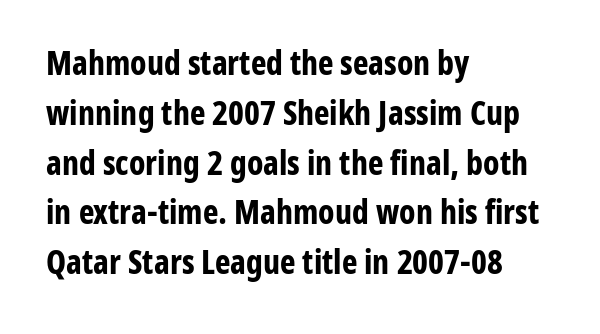
The image shows 33 px bold, condensed sans-serif type, upright; set left-aligned, normal line spacing (1.51x), normal letter spacing, not underlined; low stroke contrast and a medium x-height.
